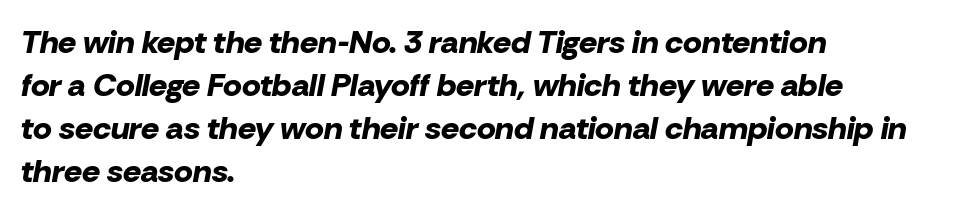
{"italic": "yes", "lean": "right", "slant_degrees": 10, "bold": "yes", "weight": "bold", "width": "normal", "stroke_contrast": "low", "x_height": "medium", "monospaced": "no", "underline": "no", "align": "left", "line_spacing": "normal", "line_spacing_ratio": 1.34, "letter_spacing": "normal", "letter_spacing_em": 0.0, "glyph_px": 32}
